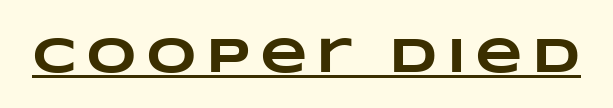
Q: Is the text bold? A: Yes.
Q: Is the text underlined? A: Yes.
Q: Width (condensed, normal, or wide)? A: Wide.
Q: Stroke contrast? A: Low.
Q: x-height? A: Large.
Q: Monospaced? A: No.
